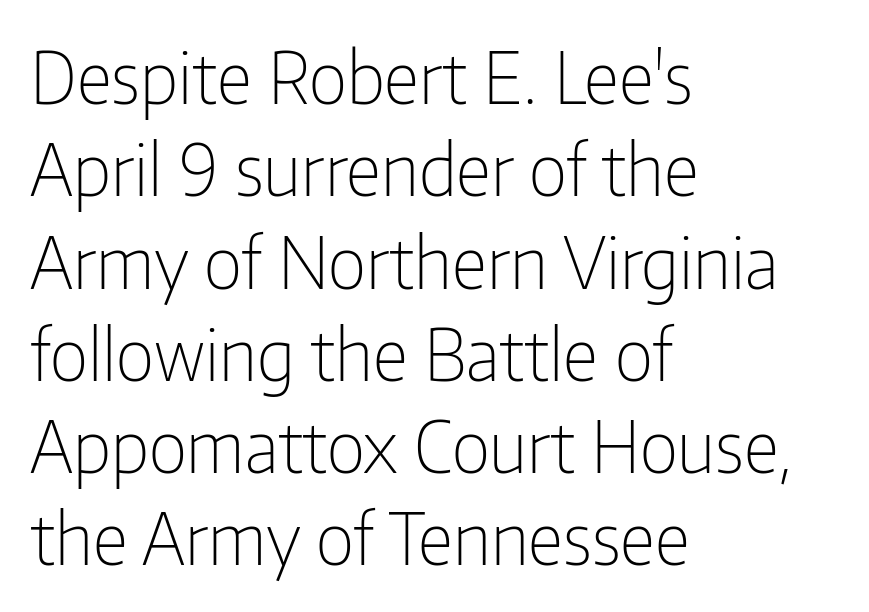
{"serif": "no", "italic": "no", "bold": "no", "weight": "light", "width": "condensed", "stroke_contrast": "low", "x_height": "medium", "monospaced": "no", "underline": "no", "align": "left", "line_spacing": "normal", "line_spacing_ratio": 1.3, "letter_spacing": "normal", "letter_spacing_em": 0.0, "glyph_px": 71}
